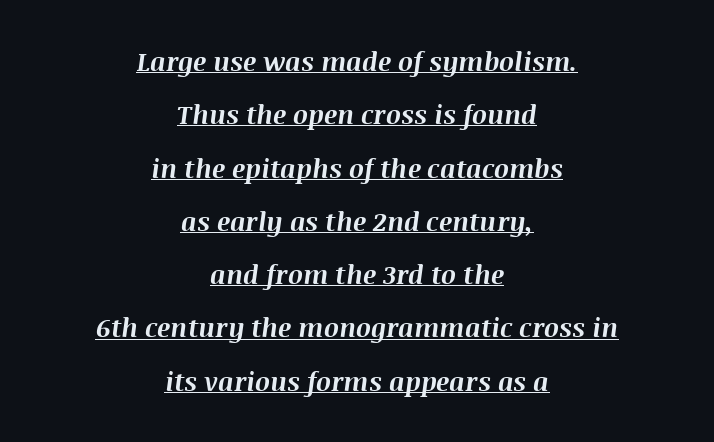
The image shows 26 px bold type, italic (leaning right); set centered, loose line spacing (2.05x), normal letter spacing, underlined.
